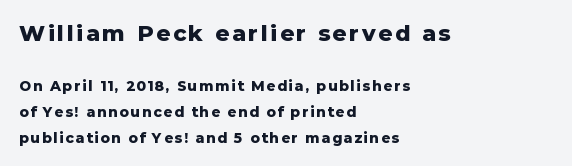
The image shows 22 px bold type, upright; set left-aligned, line spacing 1.84x, not underlined; the first (top) block is 1.57x larger.
